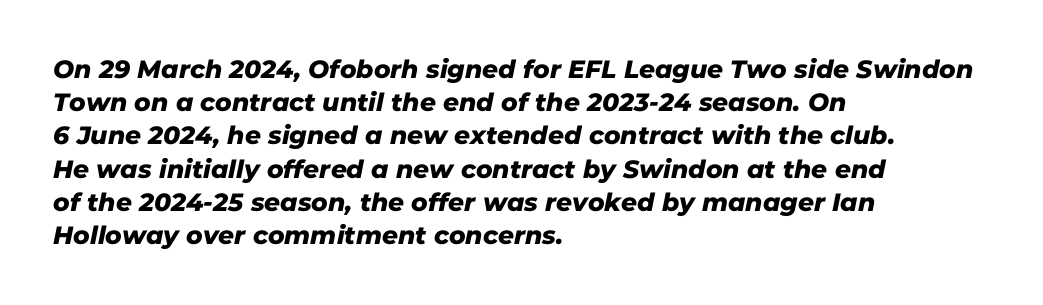
The image shows 25 px text type; set left-aligned, normal line spacing (1.33x), normal letter spacing, not underlined.
